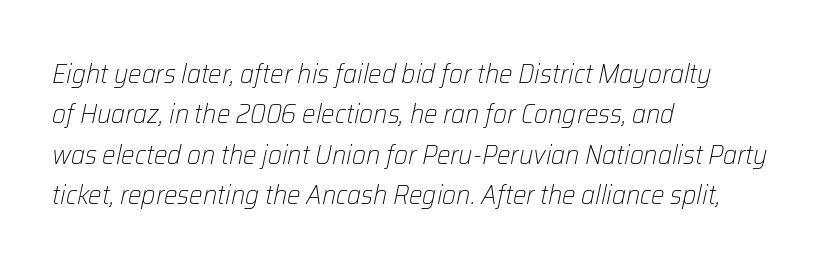
Q: Is the text bold? A: No.
Q: Is the text italic (slanted)? A: Yes, it leans right by about 12 degrees.
Q: Is the text underlined? A: No.
Q: How is the paragraph aligned? A: Left-aligned.
Q: Is the spacing between letters normal or unusually wide? A: Normal.
Q: Is the spacing between lines tight, normal or loose? A: Normal.
